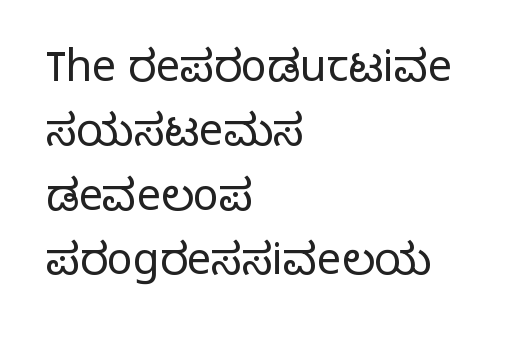
{"serif": "no", "italic": "no", "bold": "no", "weight": "light", "width": "normal", "stroke_contrast": "low", "x_height": "medium", "monospaced": "no", "underline": "no", "align": "left", "line_spacing": "normal", "line_spacing_ratio": 1.5, "letter_spacing": "normal", "letter_spacing_em": 0.0, "glyph_px": 43}
